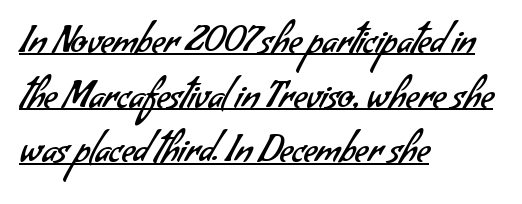
Q: Is the text bold? A: No.
Q: Is the typeface a serif or a sans-serif typeface? A: Sans-serif.
Q: Is the text underlined? A: Yes.
Q: How is the paragraph aligned? A: Left-aligned.
Q: Is the spacing between letters normal or unusually wide? A: Normal.
Q: Is the spacing between lines tight, normal or loose? A: Normal.
Q: Width (condensed, normal, or wide)? A: Normal.
Q: Stroke contrast? A: Low.
Q: x-height? A: Small.
Q: Monospaced? A: No.
